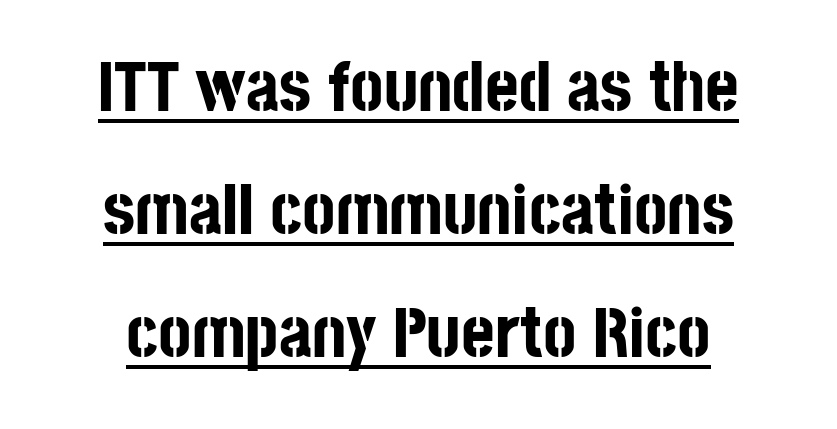
The image shows 72 px bold, condensed sans-serif type, upright; set centered, line spacing 1.71x, normal letter spacing, underlined; low stroke contrast and a large x-height.
